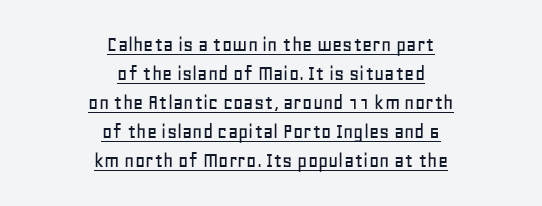
The image shows 22 px text type, upright; set centered, normal line spacing (1.32x), normal letter spacing, underlined.
